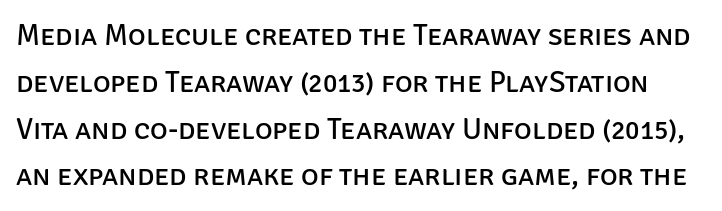
{"serif": "no", "italic": "no", "bold": "no", "weight": "regular", "width": "normal", "stroke_contrast": "low", "x_height": "large", "monospaced": "no", "underline": "no", "line_spacing": "normal", "line_spacing_ratio": 1.56, "letter_spacing": "normal", "letter_spacing_em": 0.0, "glyph_px": 30}
